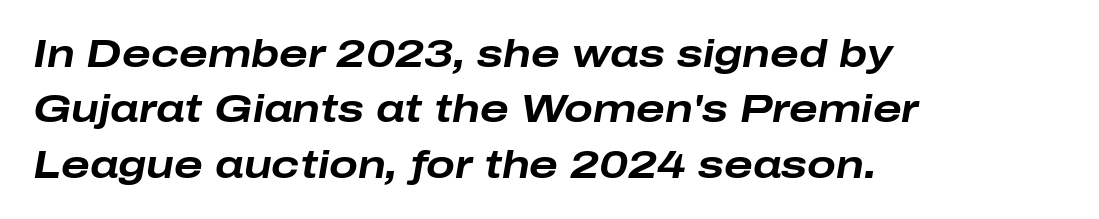
Q: Is the text bold? A: Yes.
Q: Is the text italic (slanted)? A: Yes, it leans right by about 10 degrees.
Q: Is the text underlined? A: No.
Q: How is the paragraph aligned? A: Left-aligned.
Q: Is the spacing between letters normal or unusually wide? A: Normal.
Q: Is the spacing between lines tight, normal or loose? A: Normal.
Q: Width (condensed, normal, or wide)? A: Wide.
Q: Stroke contrast? A: Low.
Q: x-height? A: Medium.
Q: Monospaced? A: No.
